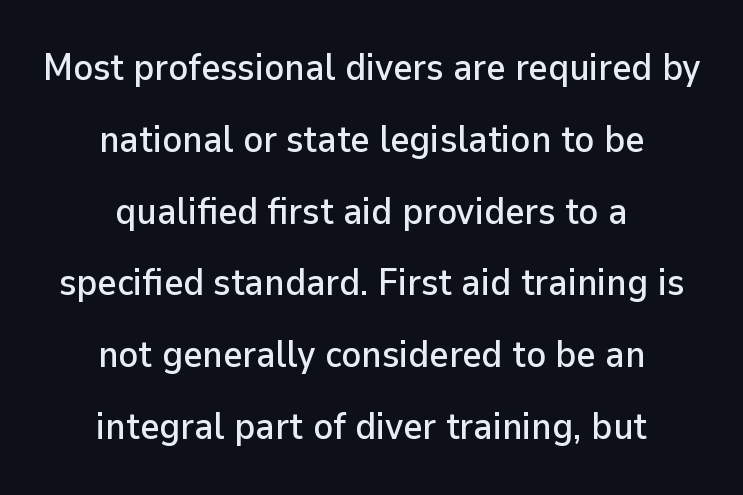
{"serif": "no", "italic": "no", "width": "normal", "stroke_contrast": "low", "x_height": "medium", "monospaced": "no", "underline": "no", "align": "center", "line_spacing": "loose", "line_spacing_ratio": 1.94, "letter_spacing": "normal", "letter_spacing_em": 0.0, "glyph_px": 37}
